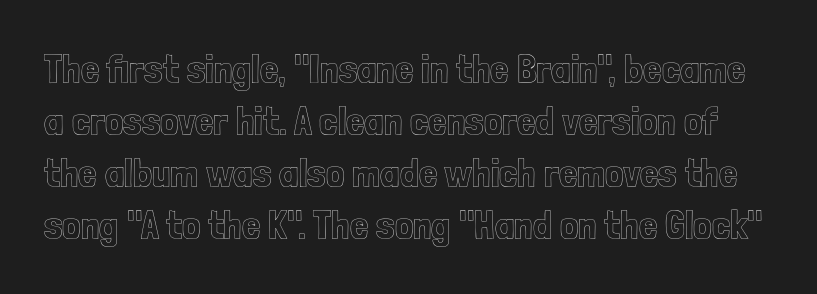
Q: Is the text italic (slanted)? A: No, it is upright.
Q: Is the text underlined? A: No.
Q: Is the spacing between letters normal or unusually wide? A: Normal.
Q: Is the spacing between lines tight, normal or loose? A: Normal.
Q: Width (condensed, normal, or wide)? A: Condensed.
Q: x-height? A: Medium.
Q: Monospaced? A: No.
